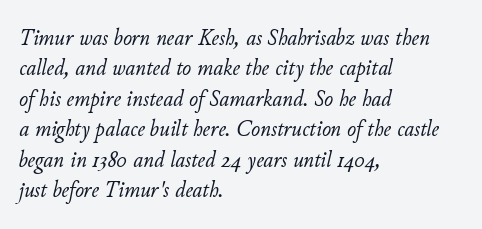
Q: Is the text bold? A: No.
Q: Is the text italic (slanted)? A: Yes, it leans right by about 11 degrees.
Q: Is the text underlined? A: No.
Q: How is the paragraph aligned? A: Left-aligned.
Q: Is the spacing between letters normal or unusually wide? A: Normal.
Q: Is the spacing between lines tight, normal or loose? A: Normal.
